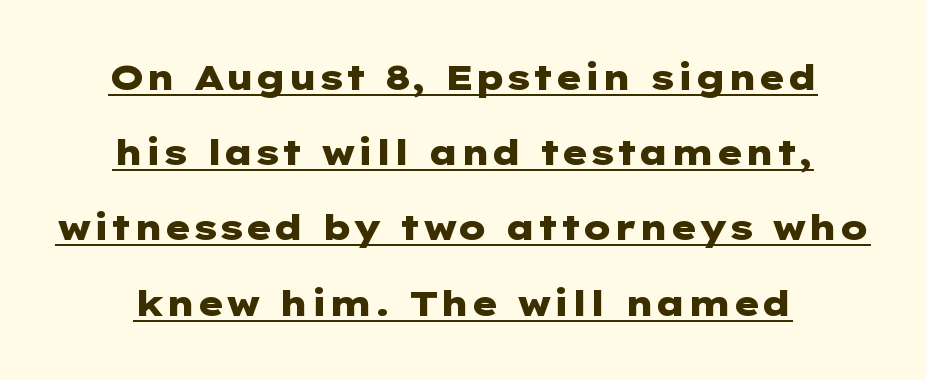
Regarding serifs, this sample does without them. What decoration does the sample have? An underline. Pretty heavy lettering here — definitely bold. The rendering uses a large line-height, opening up the rows.
